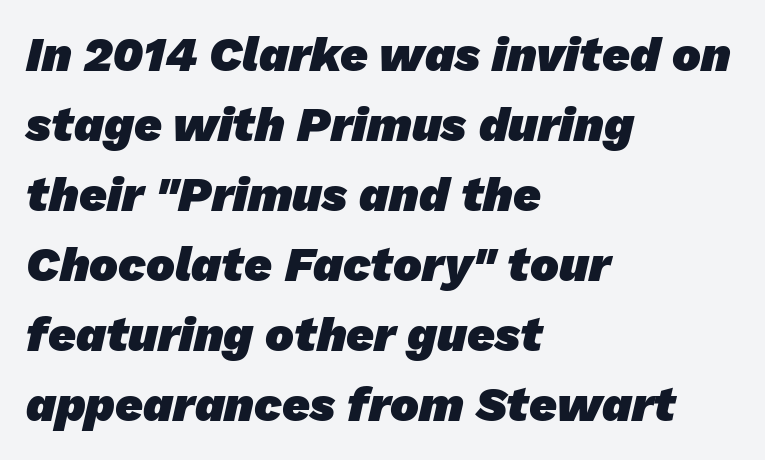
The image shows 48 px heavy sans-serif type; set left-aligned, normal line spacing (1.46x), normal letter spacing, not underlined; low stroke contrast and a medium x-height.
